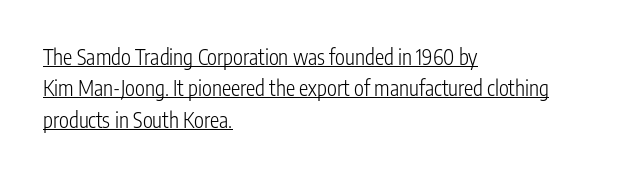
Posture: straight, roman, zero tilt. The specimen includes a rule beneath the text block's lines. A typesetter would call this leading conventional body-copy spacing. The letters sit at their default tracking, neither squeezed nor spread.
